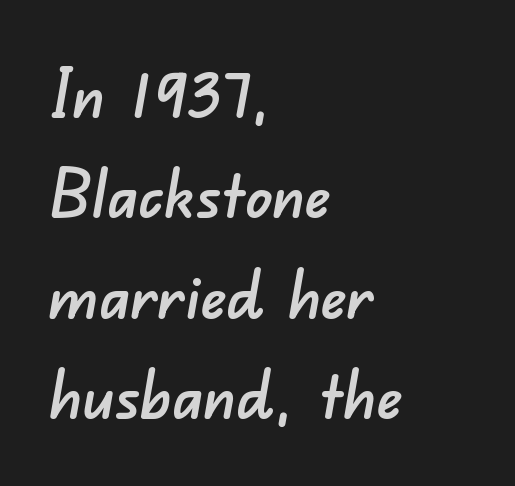
The image shows 66 px sans-serif type; set left-aligned, normal line spacing (1.52x), normal letter spacing, not underlined; low stroke contrast and a small x-height.
